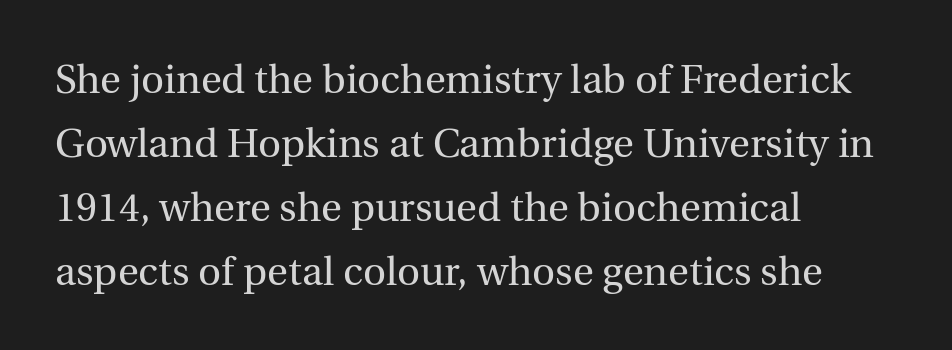
{"serif": "yes", "italic": "no", "bold": "no", "weight": "regular", "width": "normal", "x_height": "medium", "monospaced": "no", "underline": "no", "align": "left", "line_spacing": "normal", "line_spacing_ratio": 1.6, "letter_spacing": "normal", "letter_spacing_em": 0.0, "glyph_px": 40}
